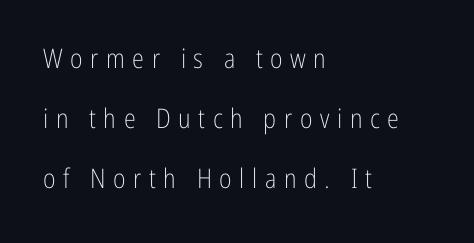
{"italic": "no", "bold": "no", "underline": "no", "align": "left", "line_spacing": "loose", "line_spacing_ratio": 2.22, "letter_spacing": "wide", "letter_spacing_em": 0.28, "glyph_px": 27}
